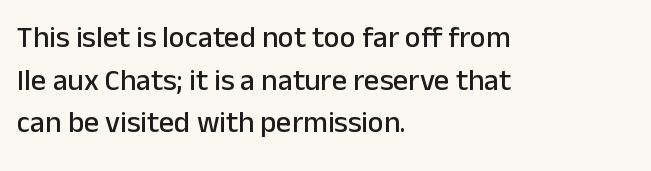
The horizontal fit of the characters is conventional and even. This is roman type, the default non-slanted kind. Note: no serifs on the glyphs. The designer left line spacing at the default. This sample has the flowing, uneven cadence of proportional lettering. Left-aligned paragraph, ragged on the right.
